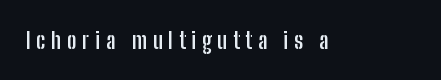
The image shows 23 px bold type, upright; set unusually wide letter spacing (+0.25 em), not underlined.
